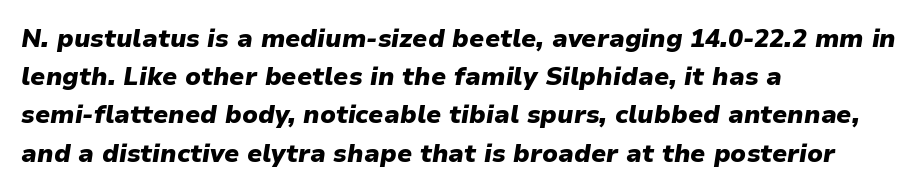
You can tell it's italic because the verticals aren't actually vertical. The gaps between neighbouring characters are ordinary and unremarkable. Casual observation: everything's shoved over to the left. Nobody drew a line under any word here.
